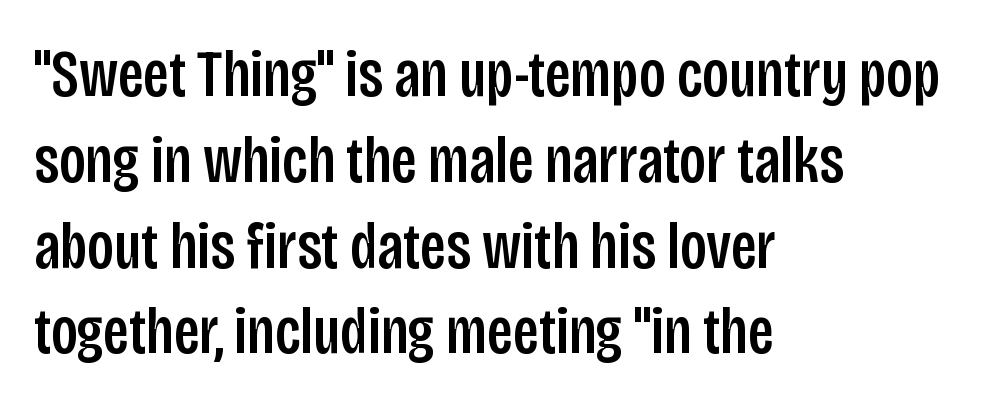
The font family rendered here belongs to the sans-serif group. The setting favours the left margin, as ordinary paragraphs usually do. Note the varied advance widths — an 'i' is clearly narrower than an 'm'. Quick note: not italic, upright.
